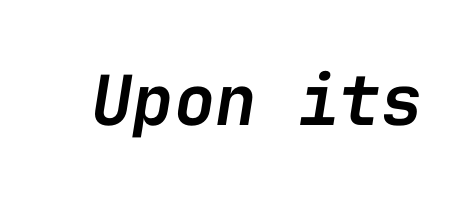
Q: Is the text bold? A: Semi-bold.
Q: Is the text italic (slanted)? A: Yes, it leans right by about 9 degrees.
Q: Is the text underlined? A: No.
Q: Is the spacing between letters normal or unusually wide? A: Normal.
Q: Width (condensed, normal, or wide)? A: Normal.
Q: Stroke contrast? A: Low.
Q: x-height? A: Medium.
Q: Monospaced? A: Yes.
